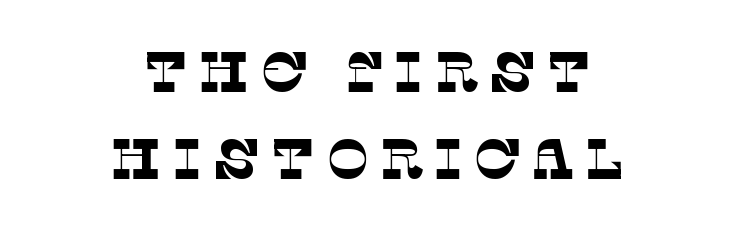
{"serif": "yes", "bold": "no", "weight": "thin", "width": "normal", "stroke_contrast": "low", "x_height": "large", "monospaced": "no", "underline": "no", "align": "center", "line_spacing": "normal", "line_spacing_ratio": 1.52, "glyph_px": 57}
